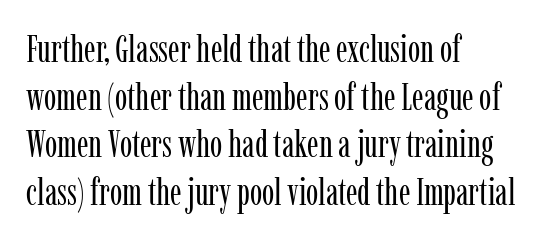
{"serif": "yes", "italic": "no", "bold": "no", "weight": "regular", "width": "condensed", "stroke_contrast": "low", "x_height": "medium", "monospaced": "no", "underline": "no", "align": "left", "line_spacing": "normal", "line_spacing_ratio": 1.29, "letter_spacing": "normal", "letter_spacing_em": 0.0, "glyph_px": 37}
